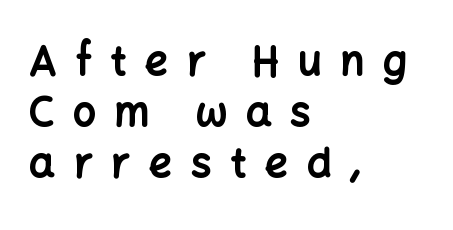
Q: Is the text bold? A: Yes.
Q: Is the text italic (slanted)? A: No, it is upright.
Q: Is the typeface a serif or a sans-serif typeface? A: Sans-serif.
Q: Is the text underlined? A: No.
Q: How is the paragraph aligned? A: Left-aligned.
Q: Is the spacing between letters normal or unusually wide? A: Unusually wide.
Q: Width (condensed, normal, or wide)? A: Normal.
Q: Stroke contrast? A: Low.
Q: x-height? A: Medium.
Q: Monospaced? A: No.
